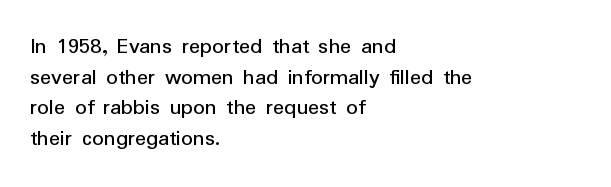
{"italic": "no", "bold": "no", "underline": "no", "align": "left", "line_spacing": "normal", "line_spacing_ratio": 1.33, "letter_spacing": "normal", "letter_spacing_em": 0.0, "glyph_px": 23}
